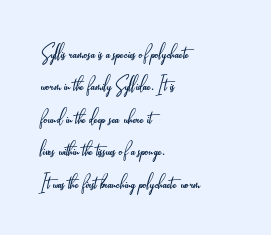
{"bold": "no", "underline": "no", "align": "left", "line_spacing": "normal", "line_spacing_ratio": 1.3, "letter_spacing": "normal", "letter_spacing_em": 0.0, "glyph_px": 25}
